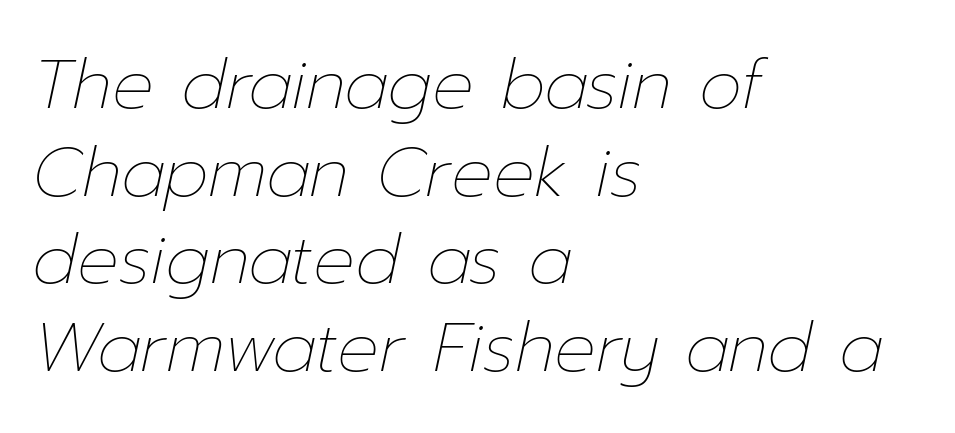
This block has exactly the height ordinary leading produces. Rendered with sloped, italic letterforms. Any mark beneath the type? The region is blank. You could not count columns in this text — the font is proportionally spaced. The gaps between neighbouring characters are ordinary and unremarkable.
